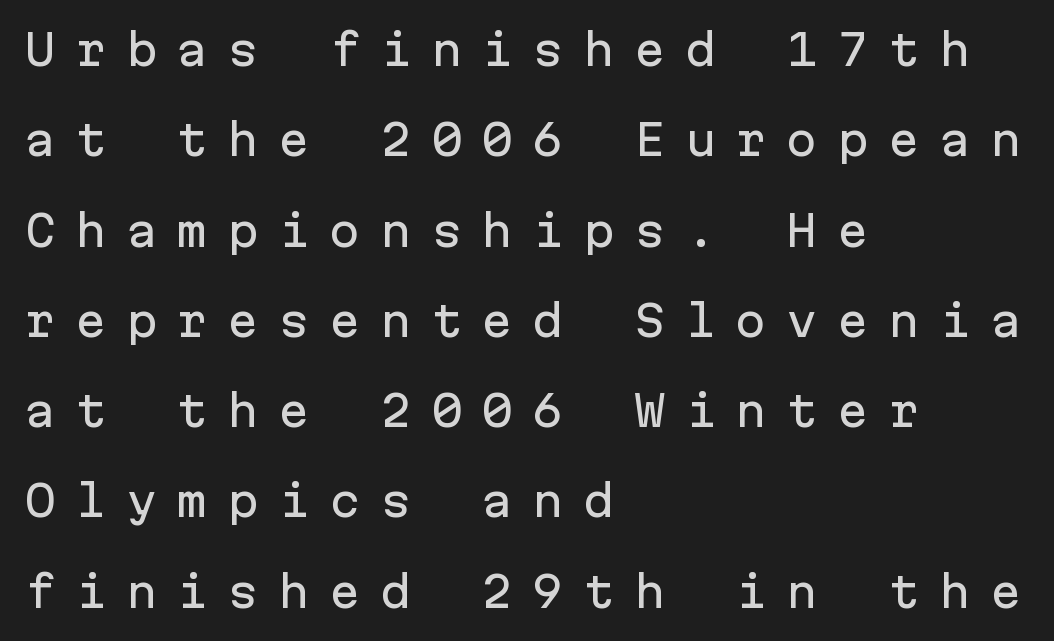
Horizontal alignment here is leftward, the default for most running prose. Descender tails drop into unmarked territory. The glyphs in this specimen are sans serif. Baseline-to-baseline distance is far greater than the letter height. This rendering widens character spacing well past its baseline value.
